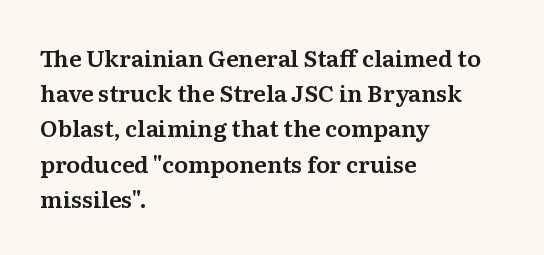
The image shows 23 px text type, upright; set left-aligned, normal line spacing (1.53x), normal letter spacing, not underlined.
